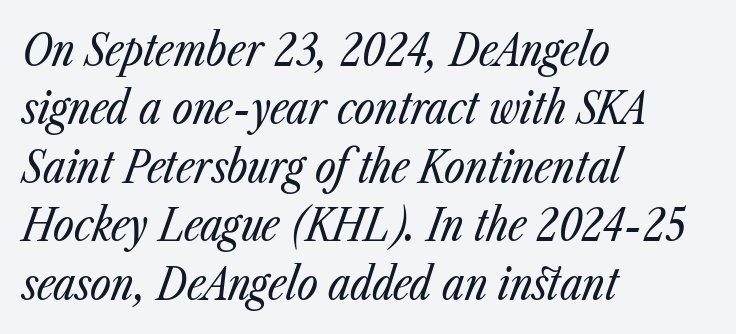
Q: Is the text bold? A: No.
Q: Is the text italic (slanted)? A: Yes, it leans right by about 23 degrees.
Q: Is the text underlined? A: No.
Q: How is the paragraph aligned? A: Left-aligned.
Q: Is the spacing between letters normal or unusually wide? A: Normal.
Q: Is the spacing between lines tight, normal or loose? A: Normal.
Q: Width (condensed, normal, or wide)? A: Condensed.
Q: Stroke contrast? A: Low.
Q: x-height? A: Medium.
Q: Monospaced? A: No.
